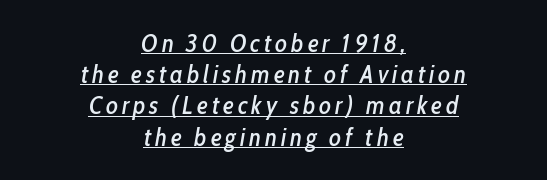
The rag falls on both sides of this text block equally. Vertical spacing — default. The text carries the slant typical of an italic or oblique font. This sample carries an underscore along the baseline area.
